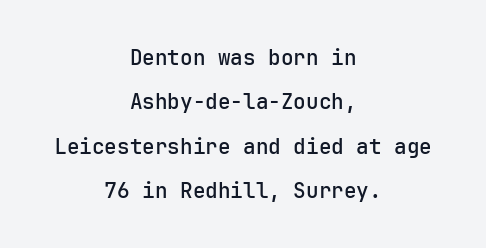
Descender tails drop into unmarked territory. A great deal of white space separates one row of letters from the next. The compositor balanced each line on the midline. Spacing between characters is what you'd get straight out of the box. If you drew a line through each stem, it would be perfectly vertical.
